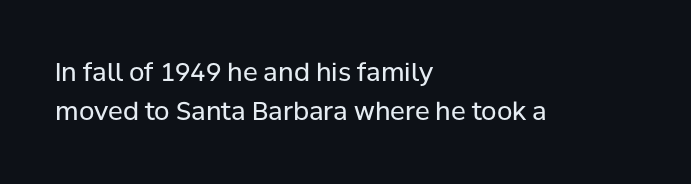
The image shows 25 px text type, upright; set left-aligned, normal line spacing (1.58x), normal letter spacing, not underlined.
